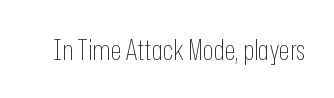
The image shows 29 px thin, condensed sans-serif type, upright; set normal letter spacing, not underlined; low stroke contrast and a medium x-height.
